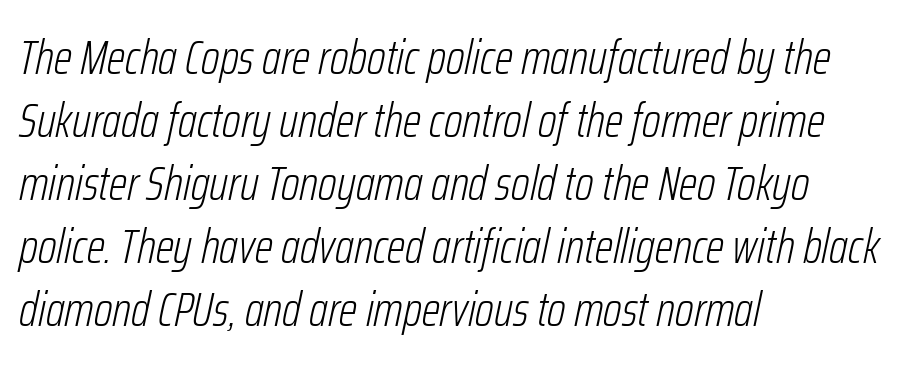
Q: Is the text bold? A: No.
Q: Is the text italic (slanted)? A: Yes, it leans right by about 12 degrees.
Q: Is the text underlined? A: No.
Q: How is the paragraph aligned? A: Left-aligned.
Q: Is the spacing between letters normal or unusually wide? A: Normal.
Q: Is the spacing between lines tight, normal or loose? A: Normal.
Q: Width (condensed, normal, or wide)? A: Condensed.
Q: Stroke contrast? A: Low.
Q: x-height? A: Medium.
Q: Monospaced? A: No.
